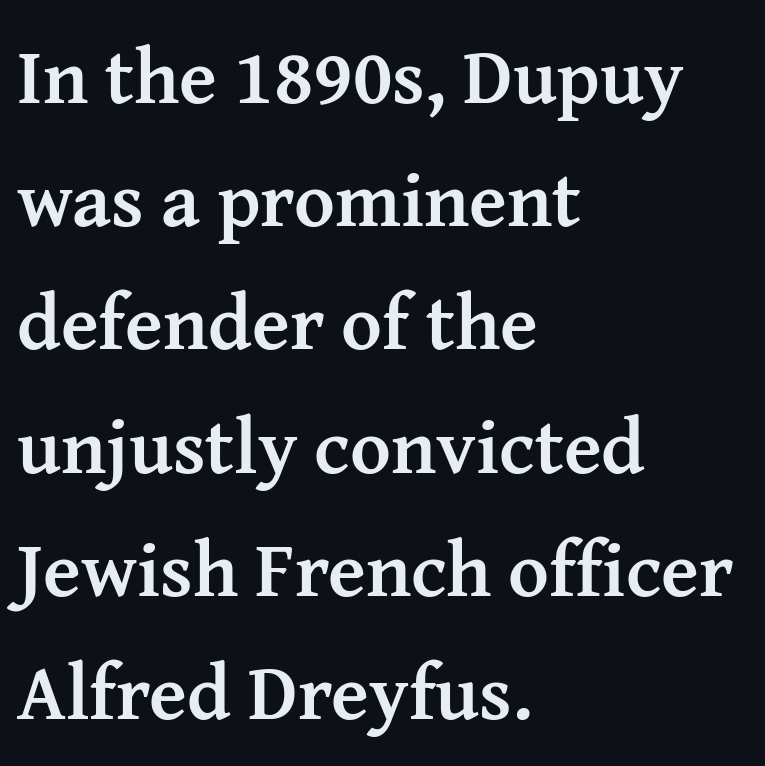
This is serif lettering, the kind often seen in printed books. All the whitespace from short lines collects on the right. A bare baseline throughout the passage. A roman cut, with each character standing at attention. Nothing unusual about the tracking: characters are spaced as the font intends. The space between consecutive lines is moderate.
